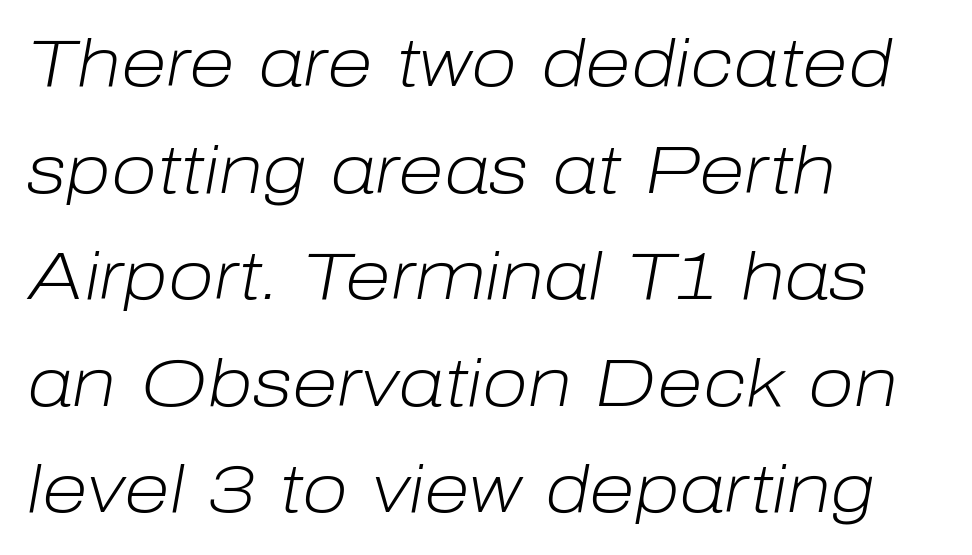
The image shows 67 px light type, italic (leaning right); set left-aligned, normal line spacing (1.59x), normal letter spacing, not underlined; low stroke contrast and a medium x-height.
